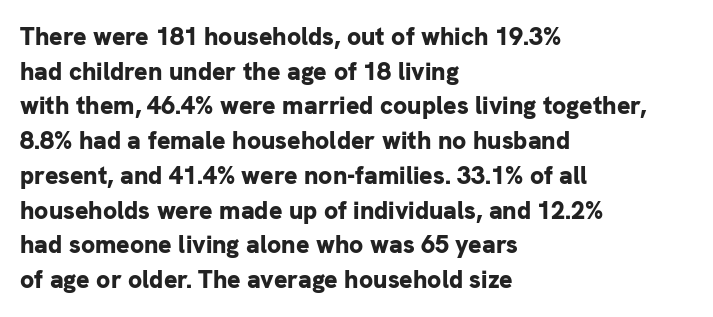
Q: Is the text bold? A: Yes.
Q: Is the text italic (slanted)? A: No, it is upright.
Q: Is the text underlined? A: No.
Q: How is the paragraph aligned? A: Left-aligned.
Q: Is the spacing between letters normal or unusually wide? A: Normal.
Q: Is the spacing between lines tight, normal or loose? A: Normal.
